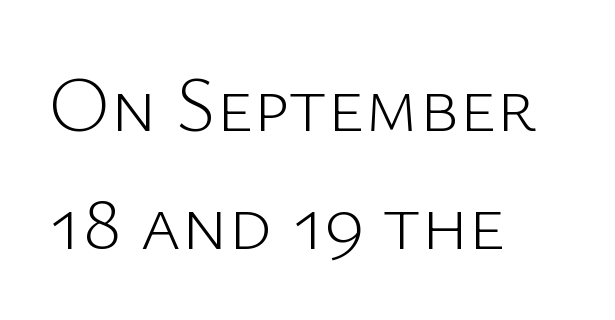
{"serif": "no", "italic": "no", "bold": "no", "weight": "light", "width": "normal", "stroke_contrast": "low", "x_height": "medium", "monospaced": "no", "underline": "no", "align": "left", "line_spacing": "normal", "line_spacing_ratio": 1.51, "letter_spacing": "normal", "letter_spacing_em": 0.0, "glyph_px": 78}
